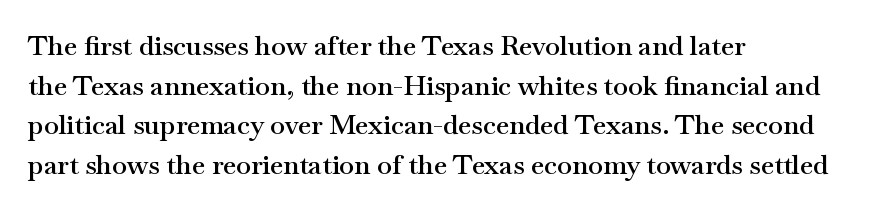
{"italic": "no", "bold": "semi", "underline": "no", "align": "left", "line_spacing": "normal", "line_spacing_ratio": 1.47, "letter_spacing": "normal", "letter_spacing_em": 0.0, "glyph_px": 27}
